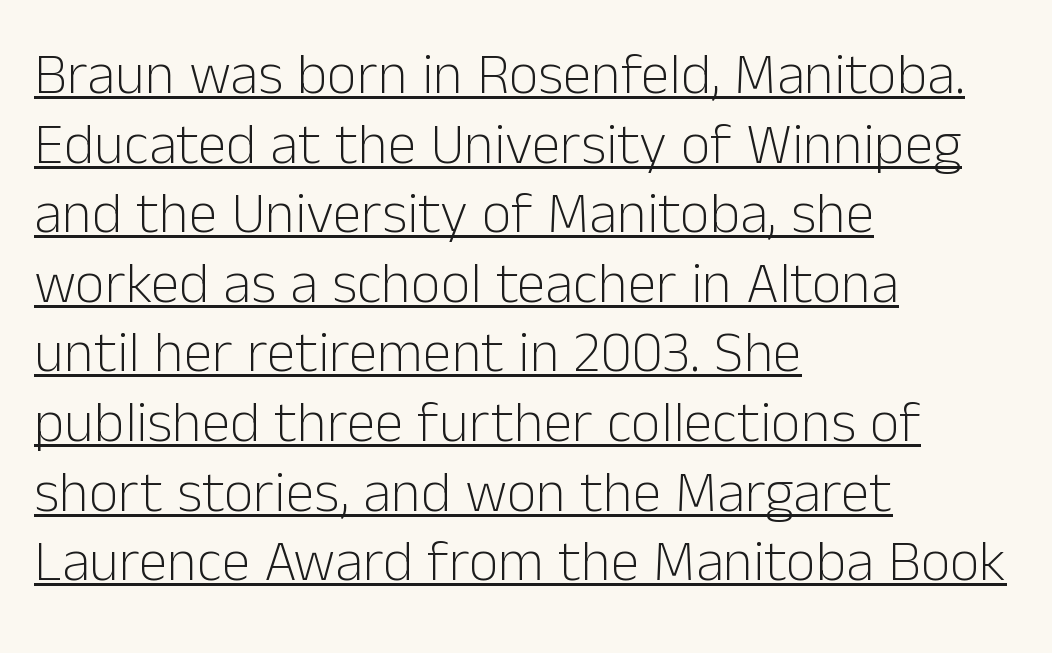
Q: Is the text bold? A: No.
Q: Is the text italic (slanted)? A: No, it is upright.
Q: Is the typeface a serif or a sans-serif typeface? A: Sans-serif.
Q: Is the text underlined? A: Yes.
Q: How is the paragraph aligned? A: Left-aligned.
Q: Is the spacing between letters normal or unusually wide? A: Normal.
Q: Width (condensed, normal, or wide)? A: Normal.
Q: Stroke contrast? A: Low.
Q: x-height? A: Medium.
Q: Monospaced? A: No.
